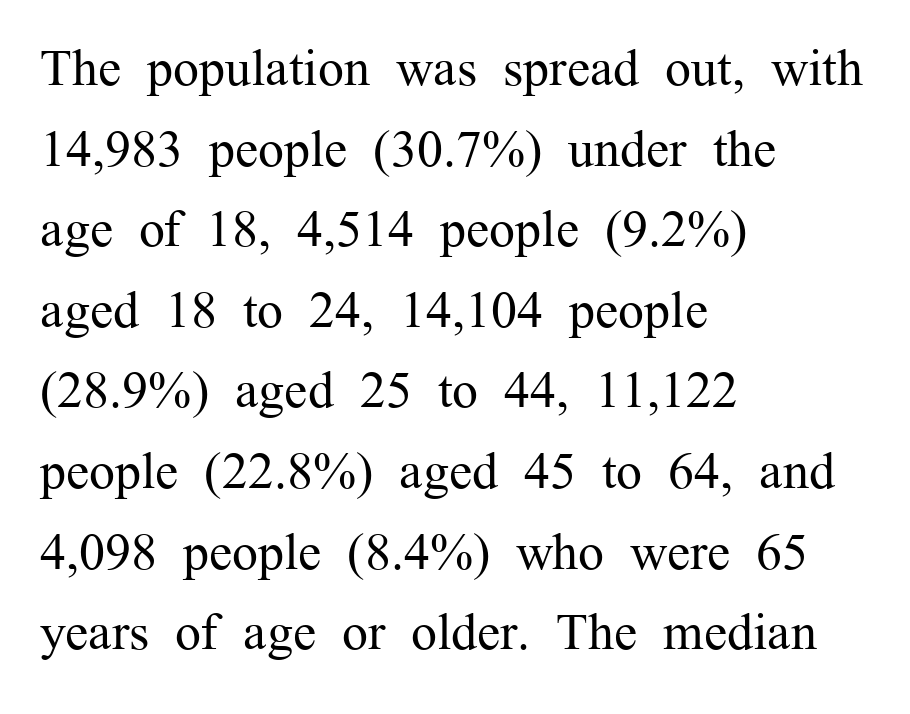
{"serif": "yes", "italic": "no", "bold": "no", "weight": "regular", "width": "normal", "stroke_contrast": "medium", "x_height": "medium", "monospaced": "no", "underline": "no", "align": "left", "line_spacing": "normal", "line_spacing_ratio": 1.55, "letter_spacing": "normal", "letter_spacing_em": 0.0, "glyph_px": 52}
